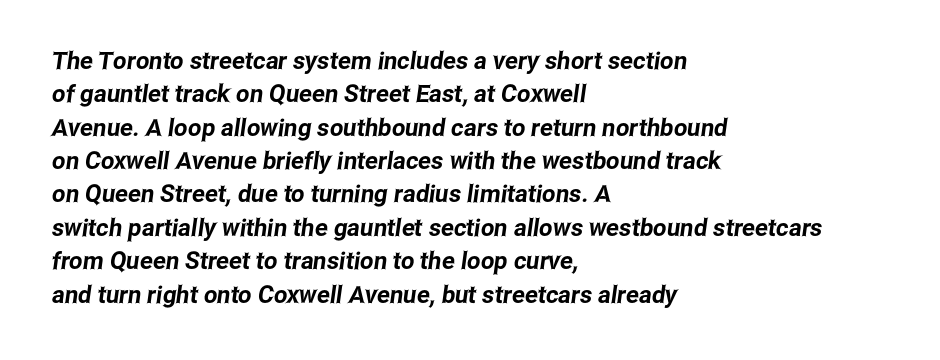
Visually the block forms a straight wall on the left and a jagged coastline on the right. The passage shown is not underscored anywhere. This rendering leaves character spacing at its baseline value. The leading is moderate, giving the passage an even texture.
